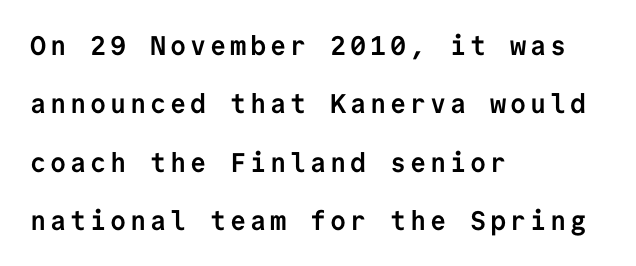
Q: Is the text bold? A: Yes.
Q: Is the text italic (slanted)? A: No, it is upright.
Q: Is the text underlined? A: No.
Q: How is the paragraph aligned? A: Left-aligned.
Q: Is the spacing between lines tight, normal or loose? A: Loose.
